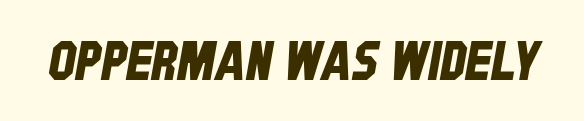
Q: Is the typeface a serif or a sans-serif typeface? A: Sans-serif.
Q: Is the text underlined? A: No.
Q: Is the spacing between letters normal or unusually wide? A: Normal.
Q: Width (condensed, normal, or wide)? A: Condensed.
Q: Stroke contrast? A: Low.
Q: x-height? A: Large.
Q: Monospaced? A: No.
